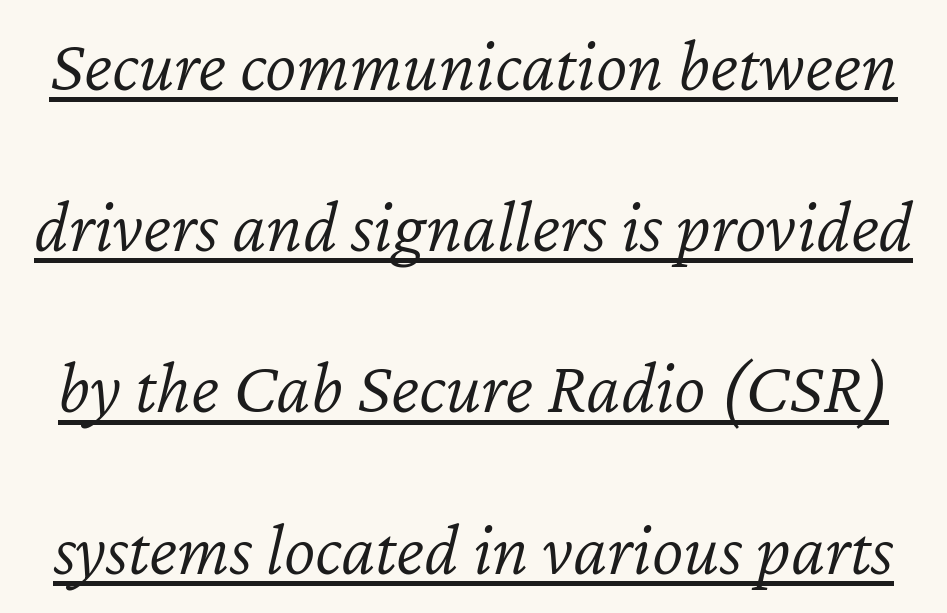
{"italic": "yes", "lean": "right", "slant_degrees": 12, "bold": "no", "weight": "light", "width": "normal", "stroke_contrast": "low", "x_height": "medium", "monospaced": "no", "underline": "yes", "line_spacing": "loose", "line_spacing_ratio": 2.15, "letter_spacing": "normal", "letter_spacing_em": 0.0, "glyph_px": 75}
